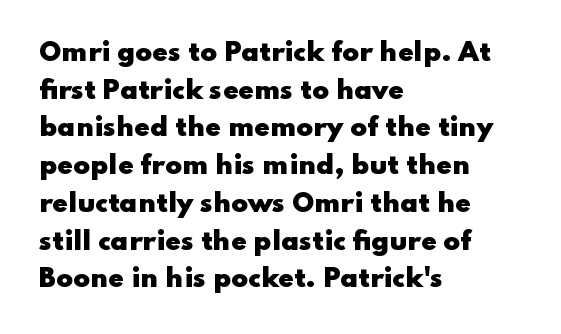
Students, note that the glyphs here touch the page at normal intervals. The vertical gap from one line to the next is medium. The lettering stays uniformly vertical, giving the passage a roman look. The lines are quadded left. Heft: maximum for text — a bold. Type without underlining.
